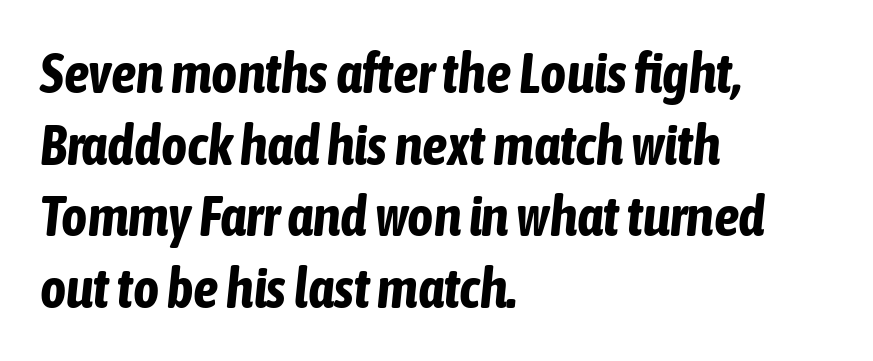
{"italic": "yes", "lean": "right", "slant_degrees": 6, "bold": "yes", "weight": "bold", "width": "condensed", "stroke_contrast": "low", "x_height": "medium", "monospaced": "no", "underline": "no", "align": "left", "line_spacing": "normal", "line_spacing_ratio": 1.28, "letter_spacing": "normal", "letter_spacing_em": 0.0, "glyph_px": 56}
